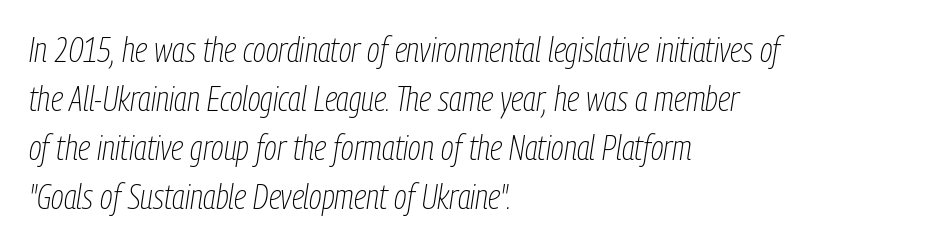
The image shows 34 px thin, condensed type, italic (leaning right); set left-aligned, normal line spacing (1.44x), normal letter spacing, not underlined; low stroke contrast and a medium x-height.
